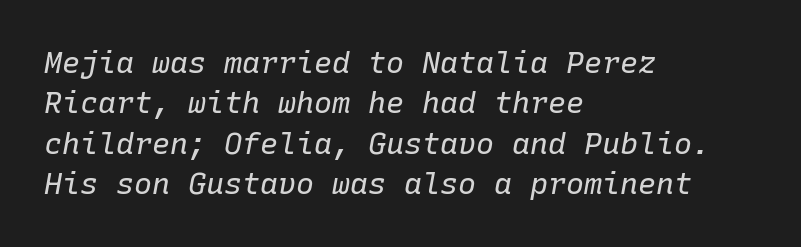
The image shows 30 px regular-weight type, italic (leaning right), monospaced; set left-aligned, normal line spacing (1.35x), normal letter spacing, not underlined; low stroke contrast and a medium x-height.
